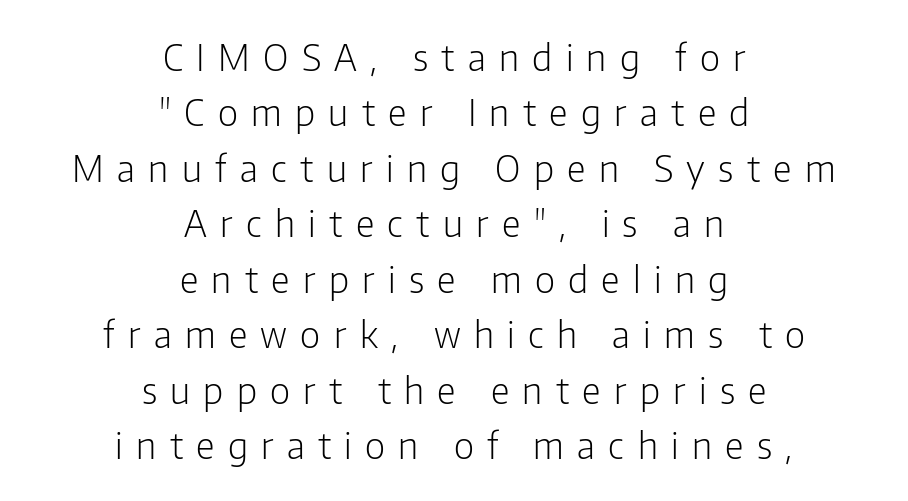
Letter spacing: wide. What's the leading like? Ordinary, nothing unusual. These lines are centered, leaving both edges ragged. The passage shown is not bold in any degree. Ascenders rise straight up at ninety degrees. Typographically, this falls in the sans-serif category.
